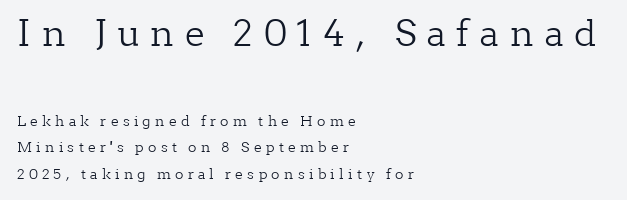
Q: Is the text bold? A: No.
Q: Is the text italic (slanted)? A: No, it is upright.
Q: Is the typeface a serif or a sans-serif typeface? A: Serif.
Q: Is the text underlined? A: No.
Q: How is the paragraph aligned? A: Left-aligned.
Q: Is the spacing between letters normal or unusually wide? A: Unusually wide.
Q: Which block of text is set in a larger size, the first (top) or the second (bottom)? A: The first (top) one.
Q: Width (condensed, normal, or wide)? A: Normal.
Q: Stroke contrast? A: Low.
Q: x-height? A: Medium.
Q: Monospaced? A: No.
